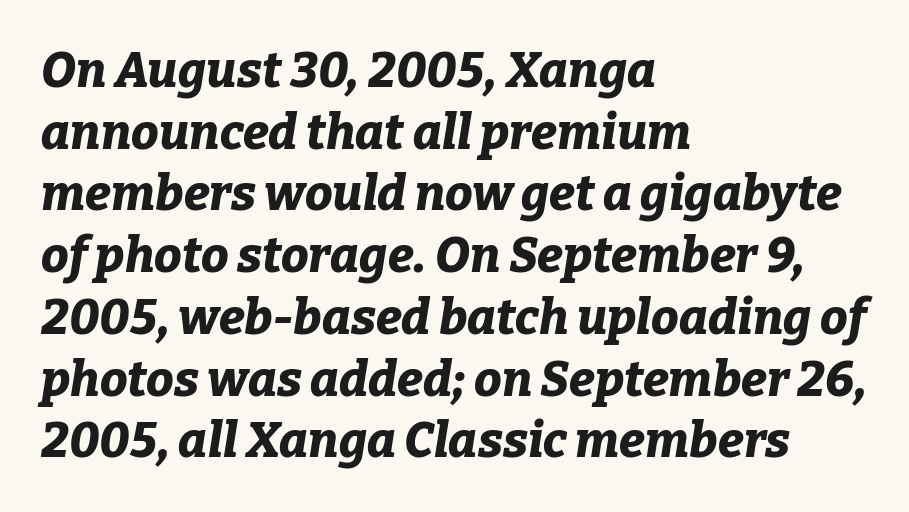
The image shows 49 px bold type, italic (leaning right); set left-aligned, normal line spacing (1.26x), normal letter spacing, not underlined; low stroke contrast and a medium x-height.
